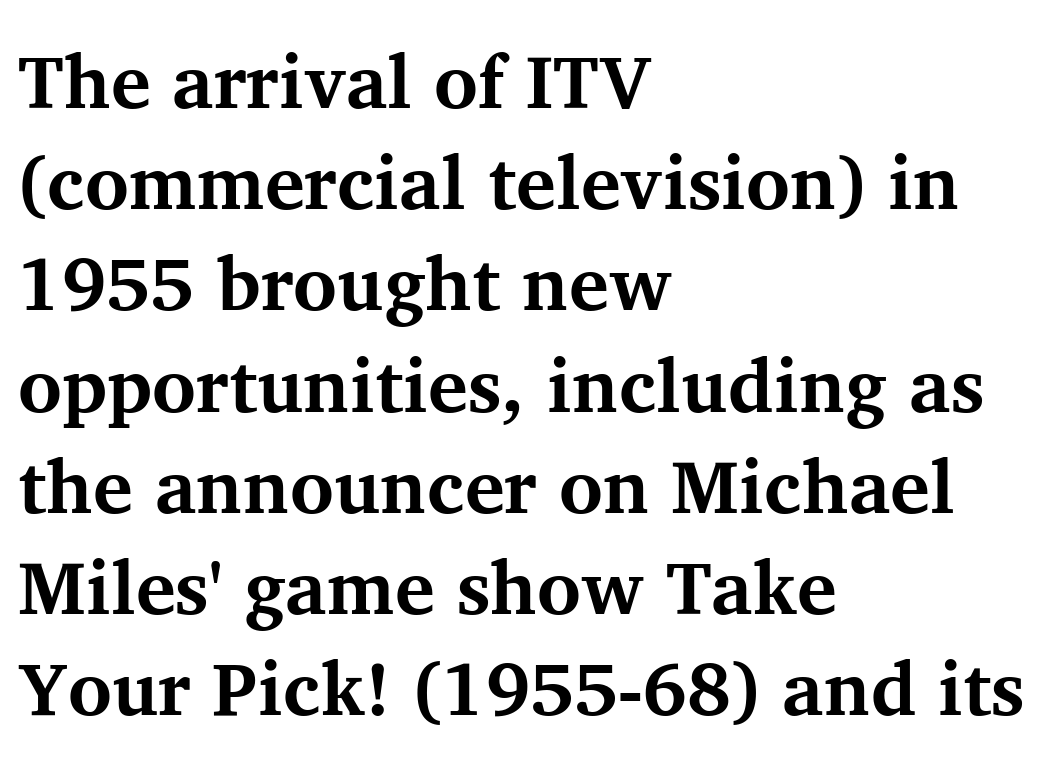
Q: Is the text bold? A: Yes.
Q: Is the text italic (slanted)? A: No, it is upright.
Q: Is the typeface a serif or a sans-serif typeface? A: Serif.
Q: Is the text underlined? A: No.
Q: How is the paragraph aligned? A: Left-aligned.
Q: Is the spacing between letters normal or unusually wide? A: Normal.
Q: Is the spacing between lines tight, normal or loose? A: Normal.
Q: Width (condensed, normal, or wide)? A: Normal.
Q: Stroke contrast? A: Medium.
Q: x-height? A: Medium.
Q: Monospaced? A: No.
